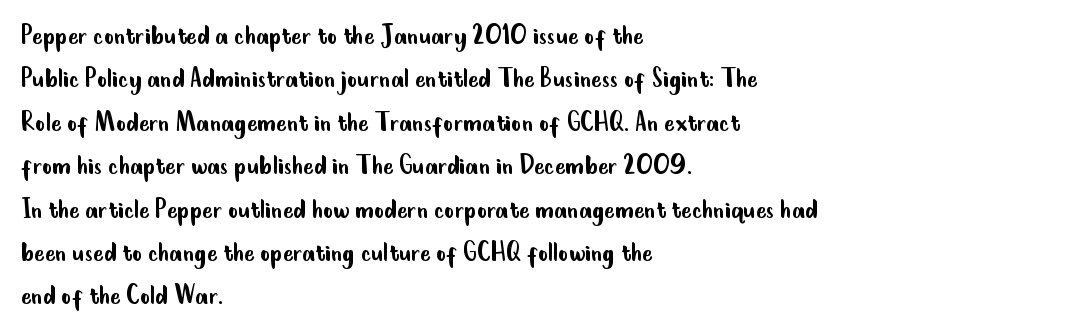
{"serif": "no", "italic": "no", "bold": "no", "weight": "regular", "width": "condensed", "stroke_contrast": "low", "x_height": "small", "monospaced": "no", "underline": "no", "align": "left", "line_spacing": "normal", "line_spacing_ratio": 1.4, "letter_spacing": "normal", "letter_spacing_em": 0.0, "glyph_px": 31}
